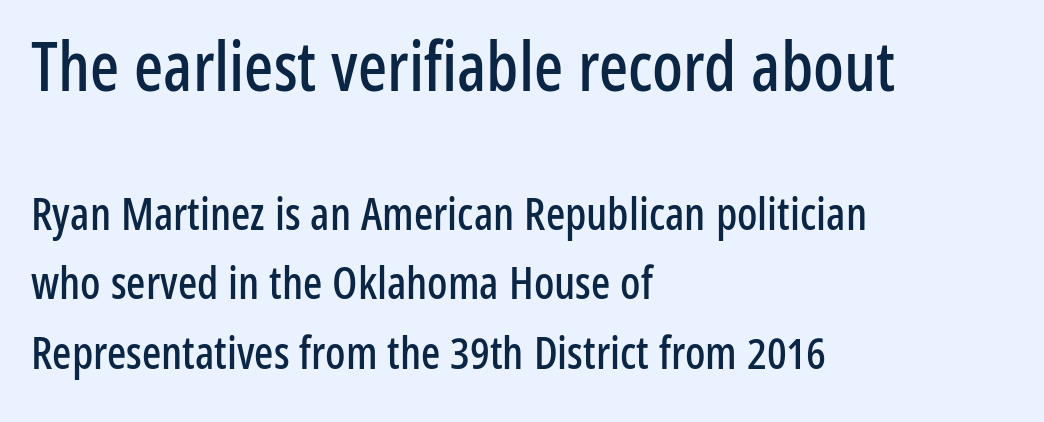
The image shows 68 px condensed sans-serif type, upright; set left-aligned, normal line spacing (1.54x), normal letter spacing, not underlined; the first (top) block is 1.51x larger; low stroke contrast and a medium x-height.
